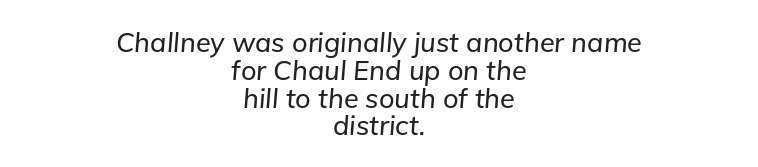
This rendering leaves character spacing at its baseline value. Words float on clear page, feet unadorned. This sample uses an oblique cut, with every glyph tilted off the vertical. Quick note: interline space is minimal. Typeset on center — no edge is straight.
